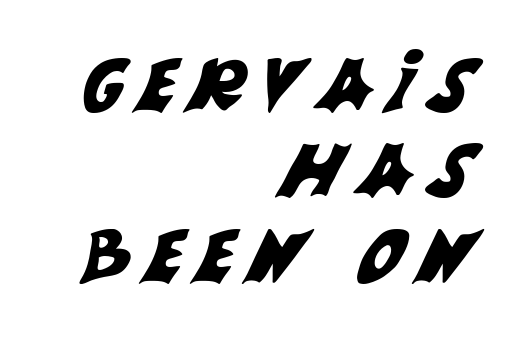
{"serif": "no", "width": "normal", "stroke_contrast": "medium", "x_height": "large", "monospaced": "no", "underline": "no", "align": "right", "line_spacing_ratio": 1.17, "glyph_px": 73}
